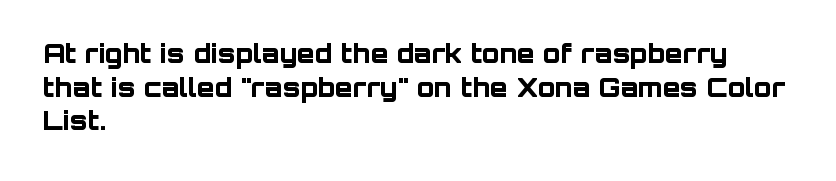
Regarding leading, the lines here are spaced in the standard way. Nothing unusual about the tracking: characters are spaced as the font intends. Clear beneath every line of the passage. The compositor pushed each line to the left boundary. Ascenders rise straight up at ninety degrees. The font is running at its bold setting.
